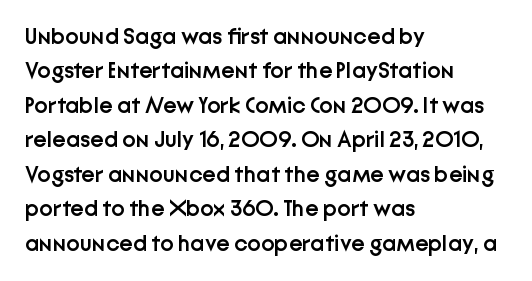
The image shows 23 px text type, upright; set left-aligned, normal line spacing (1.5x), normal letter spacing, not underlined.
